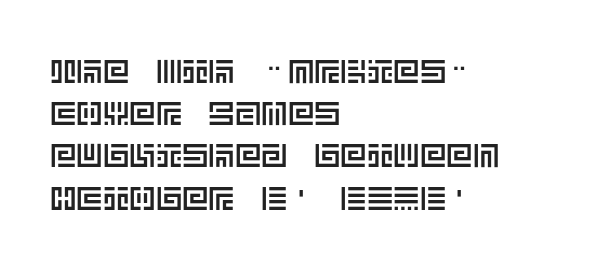
The specimen omits any rule beneath the text block's lines. The leading is moderate, giving the passage an even texture. The typography opts for an upright posture over an oblique one. The tracking reads as untouched default to a designer's eye. These lines stack with their left ends in a neat column.
